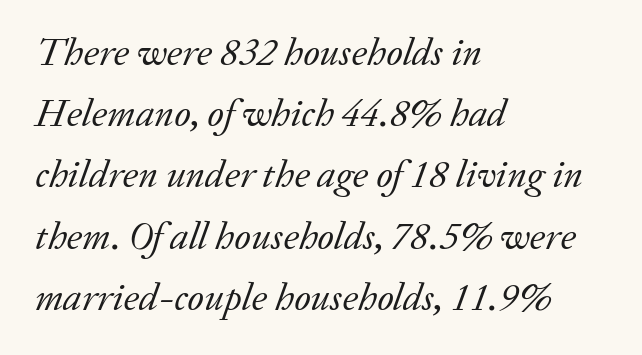
Nobody drew a line under any word here. The face used here has a pronounced slope to its letters. In terms of letterform style, serifs are clearly present. Think standard paragraph weight, or any step lighter than that.
